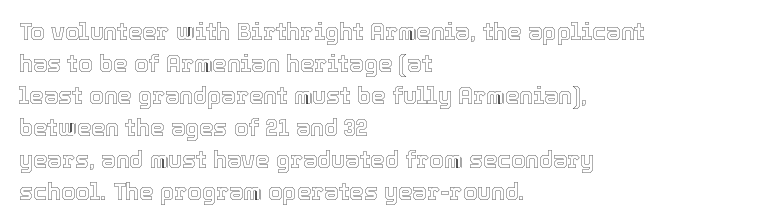
{"italic": "no", "underline": "no", "align": "left", "line_spacing": "normal", "line_spacing_ratio": 1.39, "letter_spacing": "normal", "letter_spacing_em": 0.0, "glyph_px": 23}
